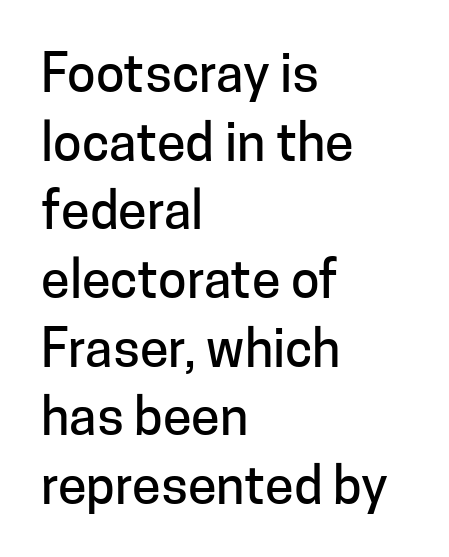
Honestly, there is no underline to notice here at all. Note: no serifs on the glyphs. Notice how the stems are strictly vertical — no italics here. Does the copy run flush right? No — it runs flush left.
